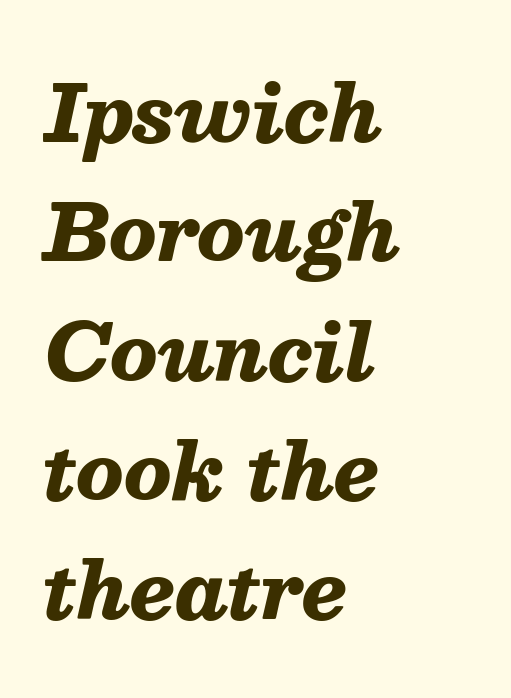
Q: Is the text bold? A: Yes.
Q: Is the text italic (slanted)? A: Yes, it leans right by about 13 degrees.
Q: Is the text underlined? A: No.
Q: How is the paragraph aligned? A: Left-aligned.
Q: Is the spacing between letters normal or unusually wide? A: Normal.
Q: Is the spacing between lines tight, normal or loose? A: Normal.
Q: Width (condensed, normal, or wide)? A: Normal.
Q: Stroke contrast? A: Medium.
Q: x-height? A: Medium.
Q: Monospaced? A: No.
